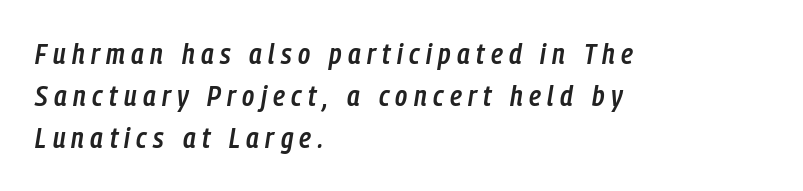
Q: Is the text bold? A: Semi-bold.
Q: Is the text italic (slanted)? A: Yes, it leans right by about 9 degrees.
Q: Is the text underlined? A: No.
Q: How is the paragraph aligned? A: Left-aligned.
Q: Is the spacing between letters normal or unusually wide? A: Unusually wide.
Q: Is the spacing between lines tight, normal or loose? A: Normal.
Q: Width (condensed, normal, or wide)? A: Condensed.
Q: Stroke contrast? A: Low.
Q: x-height? A: Medium.
Q: Monospaced? A: No.
